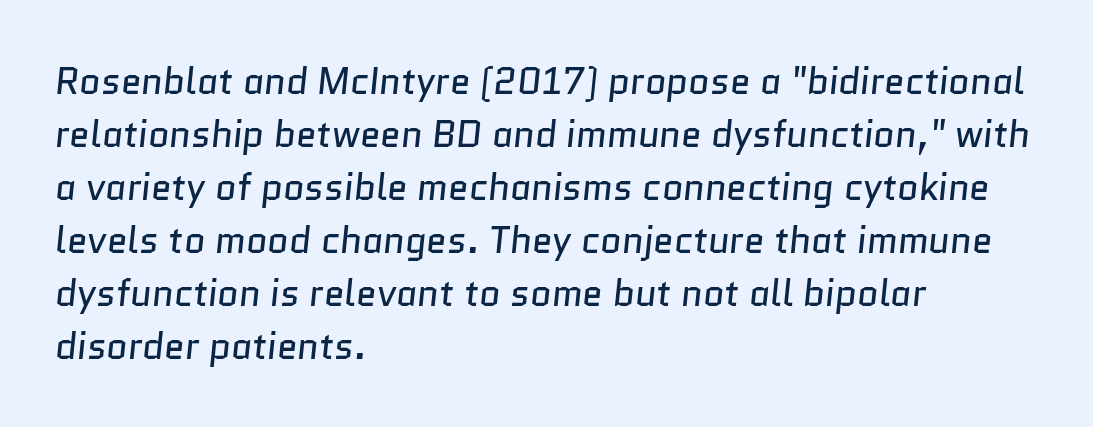
Q: Is the text bold? A: No.
Q: Is the typeface a serif or a sans-serif typeface? A: Sans-serif.
Q: Is the text underlined? A: No.
Q: How is the paragraph aligned? A: Left-aligned.
Q: Is the spacing between letters normal or unusually wide? A: Normal.
Q: Is the spacing between lines tight, normal or loose? A: Normal.
Q: Width (condensed, normal, or wide)? A: Normal.
Q: Stroke contrast? A: Low.
Q: x-height? A: Medium.
Q: Monospaced? A: No.
